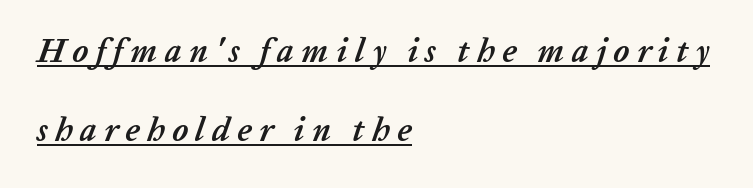
Q: Is the text bold? A: Yes.
Q: Is the text italic (slanted)? A: Yes, it leans right by about 20 degrees.
Q: Is the text underlined? A: Yes.
Q: How is the paragraph aligned? A: Left-aligned.
Q: Is the spacing between letters normal or unusually wide? A: Unusually wide.
Q: Is the spacing between lines tight, normal or loose? A: Loose.
Q: Width (condensed, normal, or wide)? A: Normal.
Q: Stroke contrast? A: Low.
Q: x-height? A: Medium.
Q: Monospaced? A: No.
